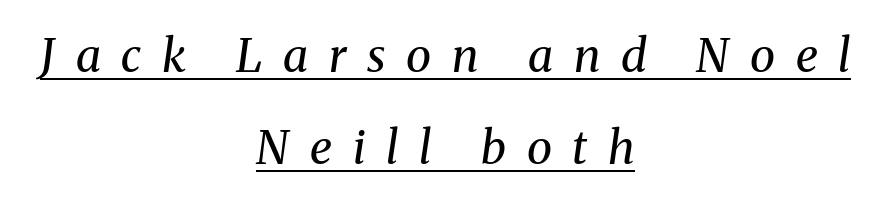
The image shows 46 px regular-weight serif type, italic (leaning right); set centered, loose line spacing (2.0x), unusually wide letter spacing (+0.45 em), underlined; medium stroke contrast and a medium x-height.
